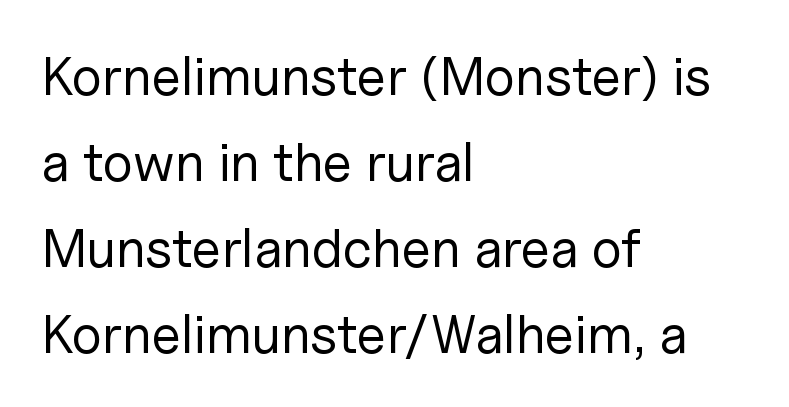
Q: Is the text bold? A: No.
Q: Is the text italic (slanted)? A: No, it is upright.
Q: Is the typeface a serif or a sans-serif typeface? A: Sans-serif.
Q: Is the text underlined? A: No.
Q: How is the paragraph aligned? A: Left-aligned.
Q: Is the spacing between letters normal or unusually wide? A: Normal.
Q: Is the spacing between lines tight, normal or loose? A: Normal.
Q: Width (condensed, normal, or wide)? A: Normal.
Q: Stroke contrast? A: Low.
Q: x-height? A: Medium.
Q: Monospaced? A: No.
